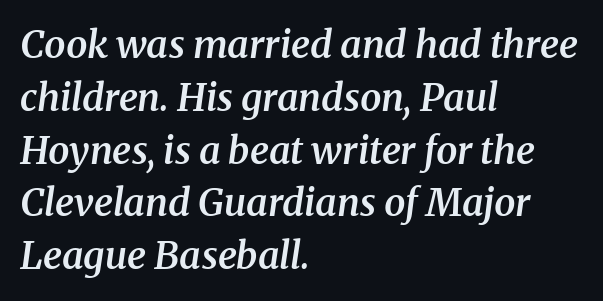
The image shows 38 px semibold serif type, italic (leaning right); set left-aligned, normal line spacing (1.39x), normal letter spacing, not underlined; medium stroke contrast and a medium x-height.
